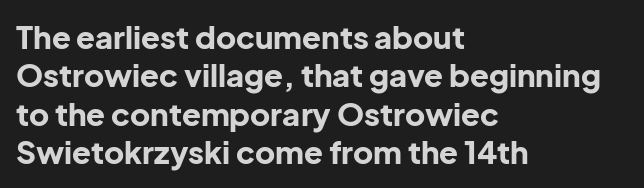
The image shows 31 px bold sans-serif type, upright; set left-aligned, line spacing 1.24x, normal letter spacing, not underlined; low stroke contrast and a medium x-height.
